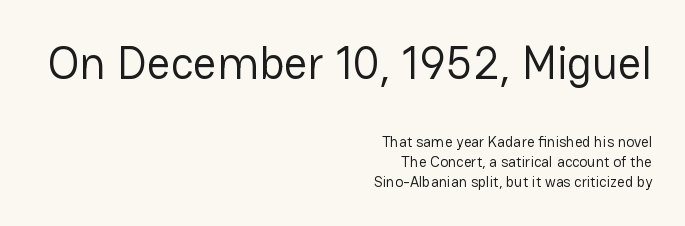
{"serif": "no", "italic": "no", "bold": "no", "weight": "regular", "width": "normal", "stroke_contrast": "low", "x_height": "medium", "monospaced": "no", "underline": "no", "align": "right", "line_spacing": "normal", "line_spacing_ratio": 1.35, "letter_spacing": "normal", "letter_spacing_em": 0.0, "larger_block": "first", "size_ratio": 3.07, "glyph_px": 46}
